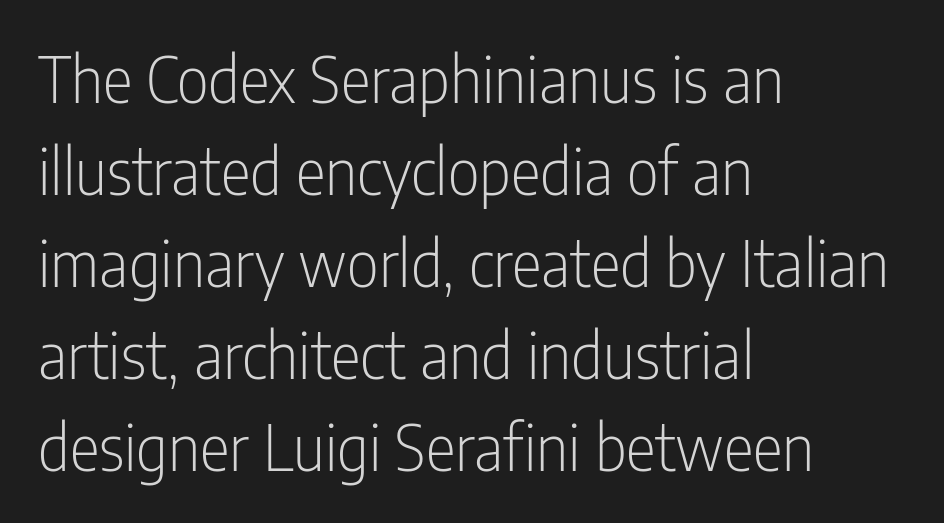
Q: Is the text bold? A: No.
Q: Is the text italic (slanted)? A: No, it is upright.
Q: Is the typeface a serif or a sans-serif typeface? A: Sans-serif.
Q: Is the text underlined? A: No.
Q: How is the paragraph aligned? A: Left-aligned.
Q: Is the spacing between letters normal or unusually wide? A: Normal.
Q: Is the spacing between lines tight, normal or loose? A: Normal.
Q: Width (condensed, normal, or wide)? A: Condensed.
Q: Stroke contrast? A: Low.
Q: x-height? A: Medium.
Q: Monospaced? A: No.
